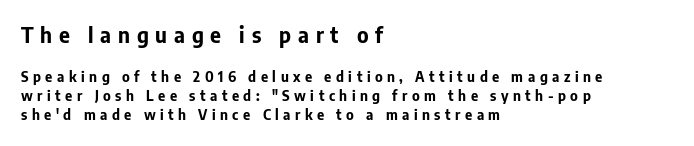
Weight check: bold — yes, fully. The block sitting higher on the canvas is the one with enlarged characters. Left-aligned paragraph, ragged on the right. Vertical spacing — default. Italic: no, the glyphs are upright roman.
